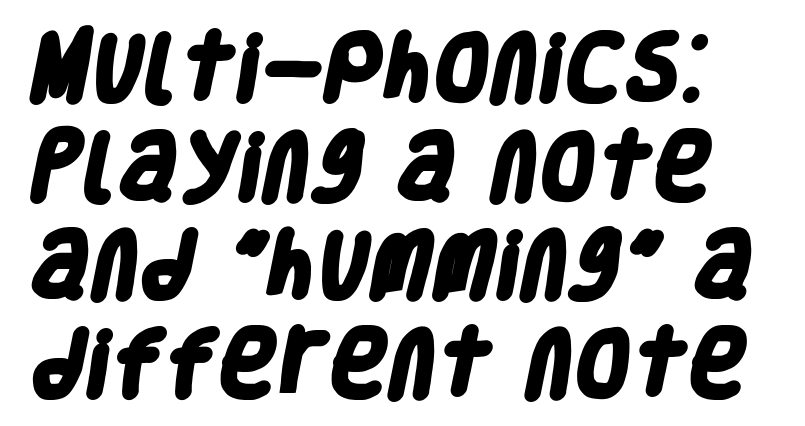
Q: Is the text bold? A: Yes.
Q: Is the typeface a serif or a sans-serif typeface? A: Sans-serif.
Q: Is the text underlined? A: No.
Q: Is the spacing between letters normal or unusually wide? A: Normal.
Q: Is the spacing between lines tight, normal or loose? A: Normal.
Q: Width (condensed, normal, or wide)? A: Condensed.
Q: Stroke contrast? A: Low.
Q: x-height? A: Large.
Q: Monospaced? A: No.
